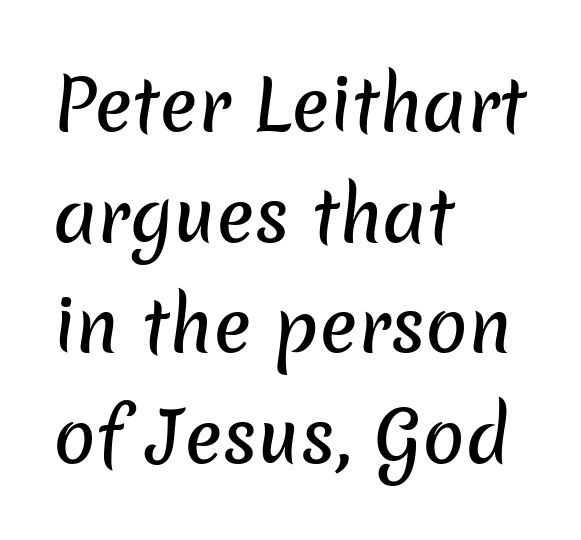
In CSS terms this would be text-align: left. Spacing between characters is what you'd get straight out of the box. Note: no serifs on the glyphs. Beneath every word, the page is bare. Character widths vary here, with narrow letters taking less room than wide ones. This block has exactly the height ordinary leading produces.
